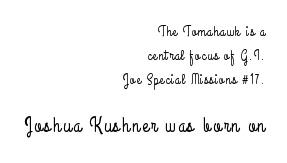
Q: Is the text underlined? A: No.
Q: How is the paragraph aligned? A: Right-aligned.
Q: Which block of text is set in a larger size, the first (top) or the second (bottom)? A: The second (bottom) one.
